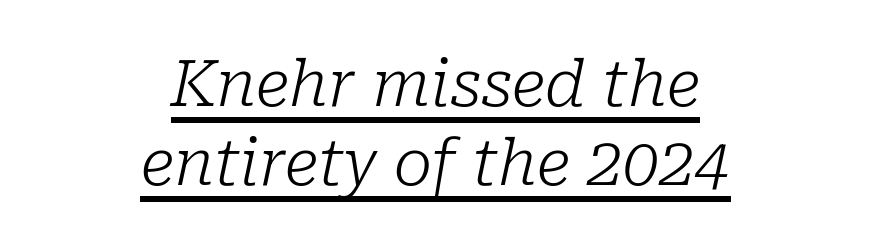
The letterforms sit at book weight or below. Layout note: lines centered. Slant detected: the letters are inclined. I'd call this a serif setting — the letters wear small feet.
